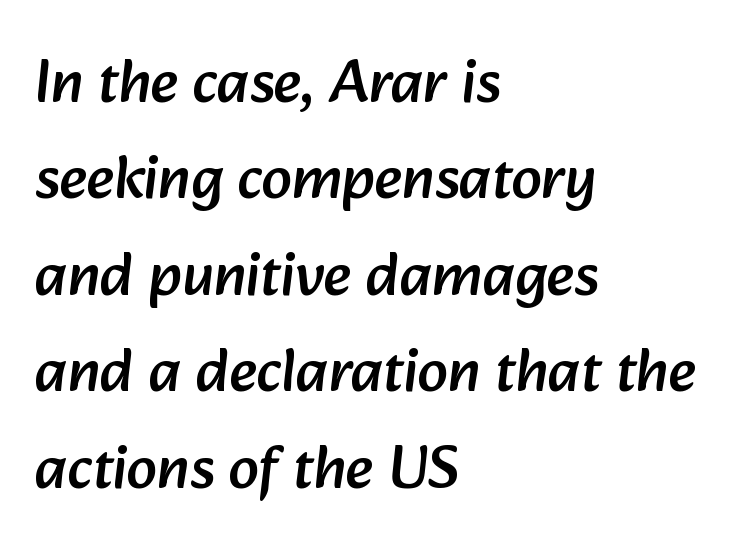
The image shows 61 px sans-serif type; set left-aligned, normal line spacing (1.58x), normal letter spacing, not underlined; low stroke contrast and a medium x-height.
